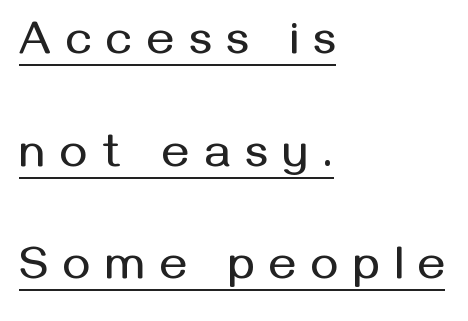
This sample has the flowing, uneven cadence of proportional lettering. Substantial extra tracking has been applied to these lines. When letters stand straight like this, we call the style roman or upright. Airy leading. The type family on display is of the sans-serif kind.
